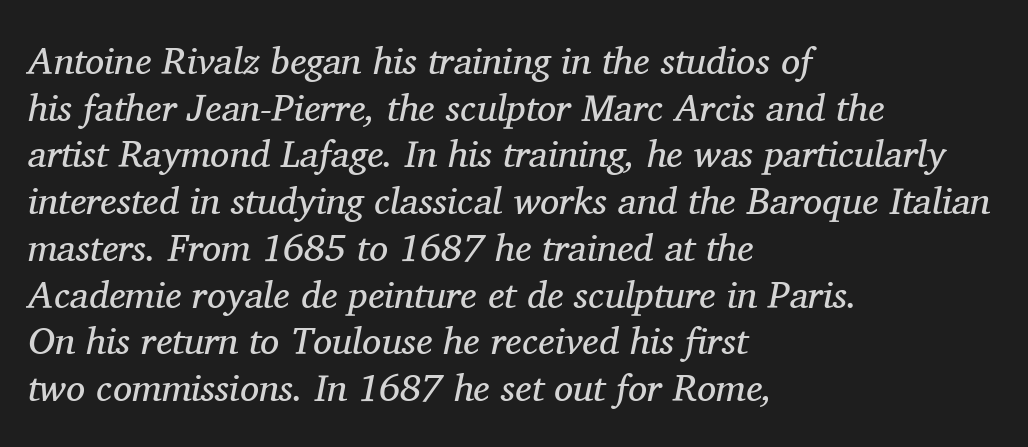
Q: Is the text bold? A: No.
Q: Is the text italic (slanted)? A: Yes, it leans right by about 11 degrees.
Q: Is the typeface a serif or a sans-serif typeface? A: Serif.
Q: Is the text underlined? A: No.
Q: How is the paragraph aligned? A: Left-aligned.
Q: Is the spacing between letters normal or unusually wide? A: Normal.
Q: Width (condensed, normal, or wide)? A: Normal.
Q: Stroke contrast? A: Medium.
Q: x-height? A: Medium.
Q: Monospaced? A: No.
